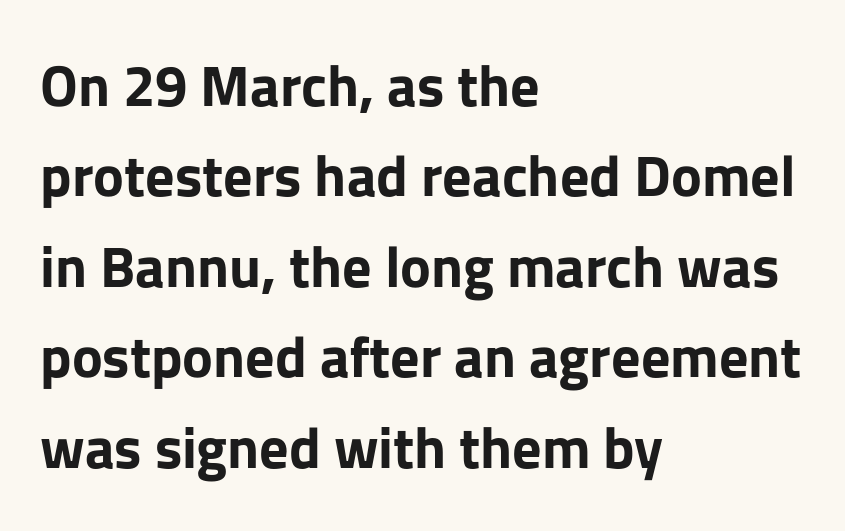
Notice how the stems are strictly vertical — no italics here. To sum up the face: it is a sans, with no serifs. In CSS terms this would be text-align: left. Nobody touched the tracking dial on this one. The strip under each line holds only bare page.
